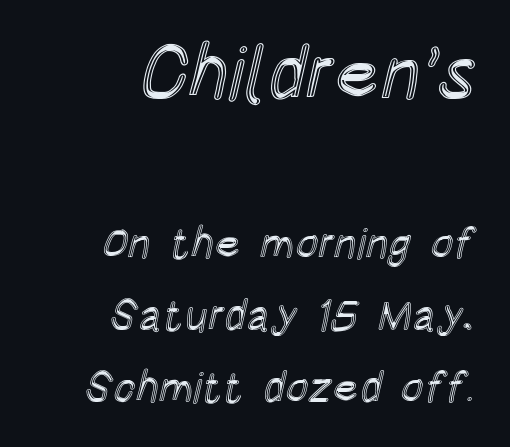
Q: Is the text italic (slanted)? A: Yes.
Q: Is the text underlined? A: No.
Q: How is the paragraph aligned? A: Right-aligned.
Q: Is the spacing between letters normal or unusually wide? A: Normal.
Q: Is the spacing between lines tight, normal or loose? A: Normal.
Q: Which block of text is set in a larger size, the first (top) or the second (bottom)? A: The first (top) one.
Q: Width (condensed, normal, or wide)? A: Condensed.
Q: x-height? A: Large.
Q: Monospaced? A: No.
